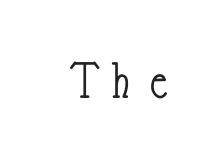
{"italic": "no", "bold": "no", "weight": "light", "width": "condensed", "stroke_contrast": "low", "x_height": "small", "monospaced": "no", "underline": "no", "letter_spacing": "wide", "letter_spacing_em": 0.38, "glyph_px": 54}
